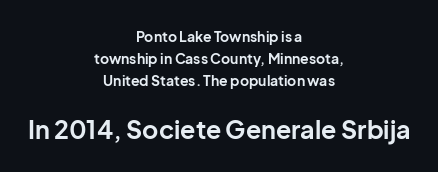
Q: Is the text bold? A: Yes.
Q: Is the text italic (slanted)? A: No, it is upright.
Q: Is the text underlined? A: No.
Q: How is the paragraph aligned? A: Centered.
Q: Is the spacing between letters normal or unusually wide? A: Normal.
Q: Is the spacing between lines tight, normal or loose? A: Normal.
Q: Which block of text is set in a larger size, the first (top) or the second (bottom)? A: The second (bottom) one.
